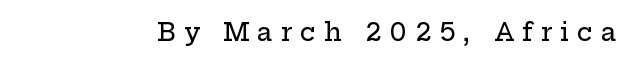
{"italic": "no", "underline": "no", "letter_spacing": "wide", "letter_spacing_em": 0.32, "glyph_px": 25}
